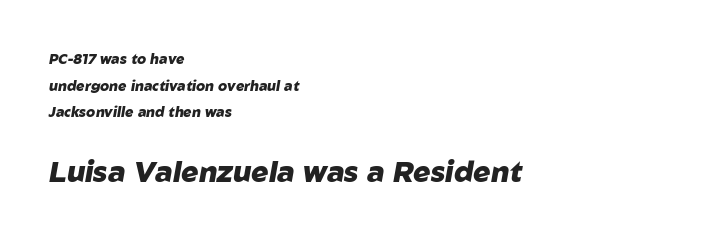
Character widths vary here, with narrow letters taking less room than wide ones. Designer's note — italics engaged. Scale increases going downward across the two blocks. Rule under the text: the space is simply empty. These words are printed bold, with thick strokes throughout. No extra tracking has been applied to these lines.
